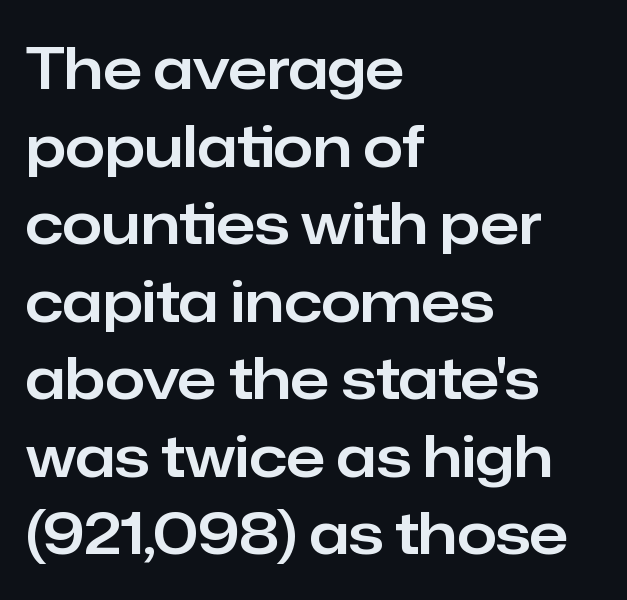
{"serif": "no", "italic": "no", "width": "normal", "stroke_contrast": "low", "x_height": "medium", "monospaced": "no", "underline": "no", "align": "left", "line_spacing": "normal", "line_spacing_ratio": 1.36, "letter_spacing": "normal", "letter_spacing_em": 0.0, "glyph_px": 57}
